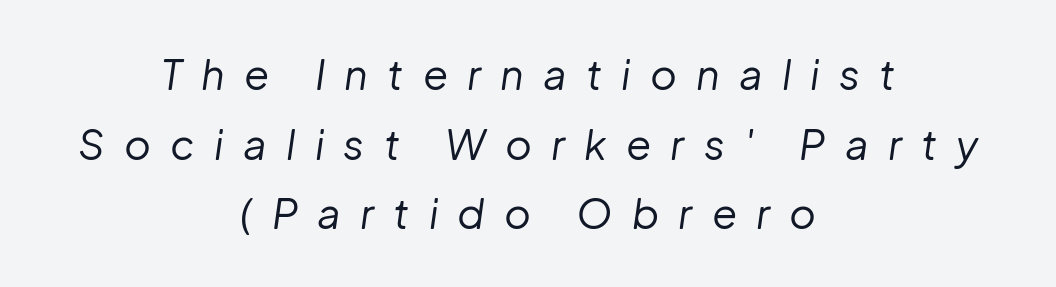
Q: Is the text bold? A: No.
Q: Is the text italic (slanted)? A: Yes, it leans right by about 8 degrees.
Q: Is the text underlined? A: No.
Q: How is the paragraph aligned? A: Centered.
Q: Is the spacing between letters normal or unusually wide? A: Unusually wide.
Q: Is the spacing between lines tight, normal or loose? A: Normal.
Q: Width (condensed, normal, or wide)? A: Normal.
Q: Stroke contrast? A: Low.
Q: x-height? A: Medium.
Q: Monospaced? A: No.
